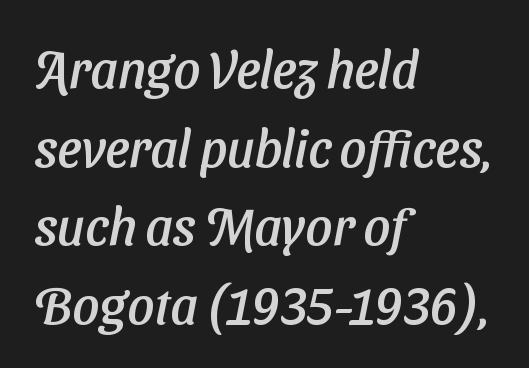
{"serif": "no", "width": "normal", "stroke_contrast": "low", "x_height": "medium", "monospaced": "no", "underline": "no", "align": "left", "line_spacing": "normal", "line_spacing_ratio": 1.51, "letter_spacing": "normal", "letter_spacing_em": 0.0, "glyph_px": 52}
